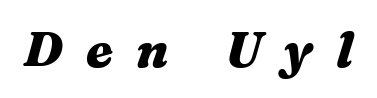
{"italic": "yes", "lean": "right", "slant_degrees": 16, "bold": "yes", "weight": "heavy", "width": "wide", "stroke_contrast": "medium", "x_height": "medium", "monospaced": "no", "underline": "no", "letter_spacing": "wide", "letter_spacing_em": 0.46, "glyph_px": 50}
